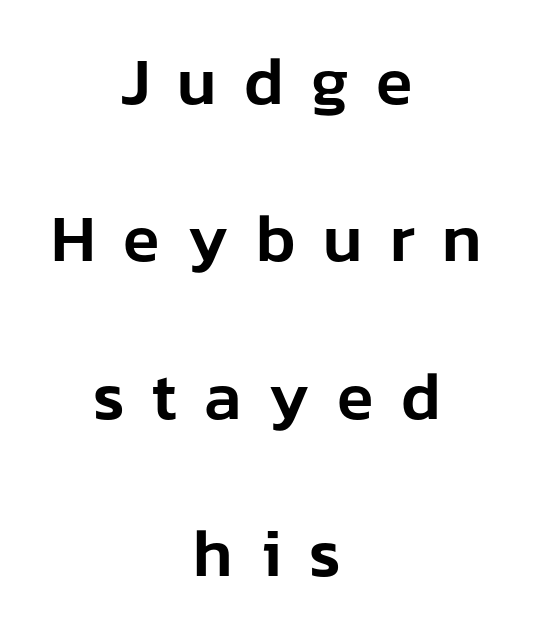
{"serif": "no", "italic": "no", "width": "normal", "stroke_contrast": "low", "x_height": "medium", "monospaced": "no", "underline": "no", "align": "center", "line_spacing": "loose", "line_spacing_ratio": 2.35, "letter_spacing": "wide", "letter_spacing_em": 0.41, "glyph_px": 67}
